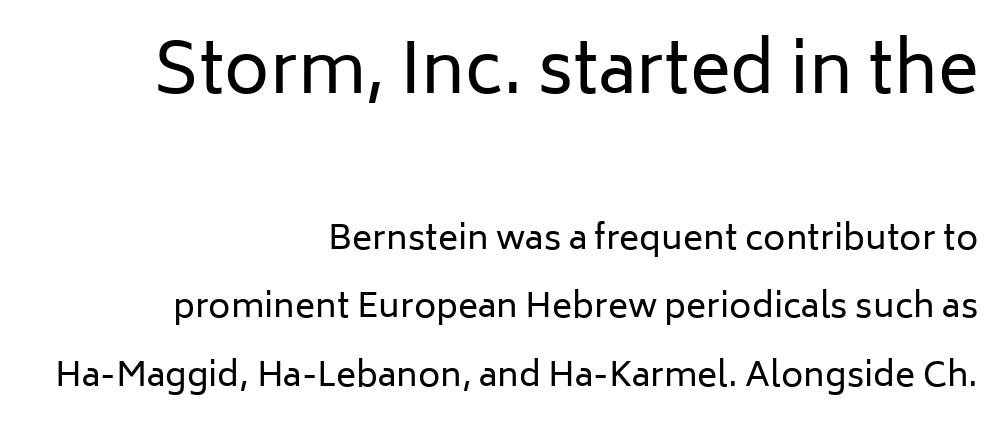
The image shows 69 px regular-weight sans-serif type, upright; set right-aligned, loose line spacing (2.02x), normal letter spacing, not underlined; the first (top) block is 2.03x larger; low stroke contrast and a medium x-height.
